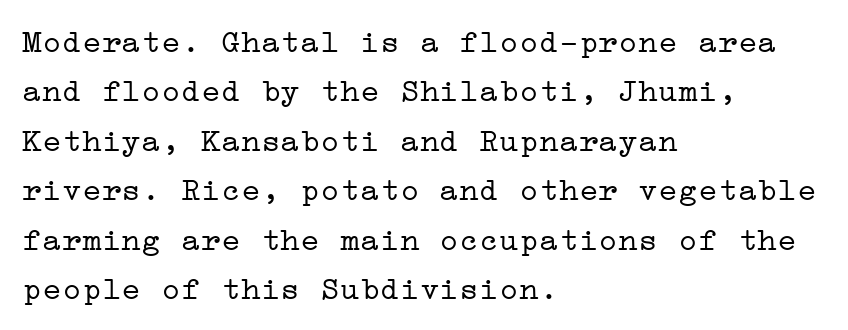
{"serif": "yes", "italic": "no", "bold": "no", "weight": "light", "width": "wide", "stroke_contrast": "low", "x_height": "medium", "underline": "no", "align": "left", "line_spacing": "normal", "line_spacing_ratio": 1.5, "letter_spacing": "normal", "letter_spacing_em": 0.0, "glyph_px": 33}
